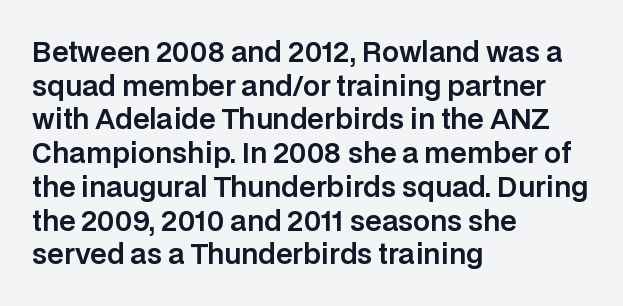
This is the regular roman posture of the typeface. Does extra space separate the letters? No, they use regular spacing. One-word summary of the alignment: left. How would I describe the line gaps? Plain and ordinary.
